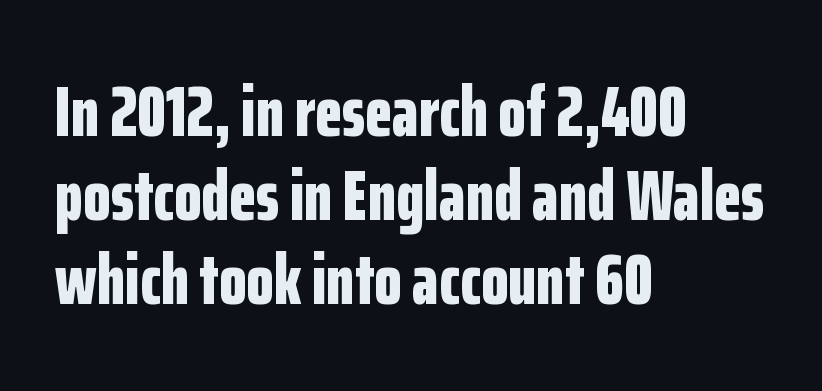
Q: Is the text bold? A: Yes.
Q: Is the text italic (slanted)? A: No, it is upright.
Q: Is the typeface a serif or a sans-serif typeface? A: Sans-serif.
Q: Is the text underlined? A: No.
Q: How is the paragraph aligned? A: Left-aligned.
Q: Is the spacing between letters normal or unusually wide? A: Normal.
Q: Width (condensed, normal, or wide)? A: Condensed.
Q: Stroke contrast? A: Low.
Q: x-height? A: Medium.
Q: Monospaced? A: No.
